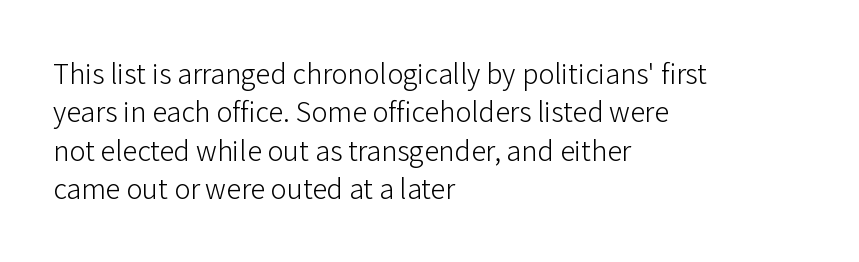
Glance below the letters and you will spot only blank space. Upright lettering throughout. Each letter's strokes conclude bluntly, with no projecting serifs. You could not count columns in this text — the font is proportionally spaced.
